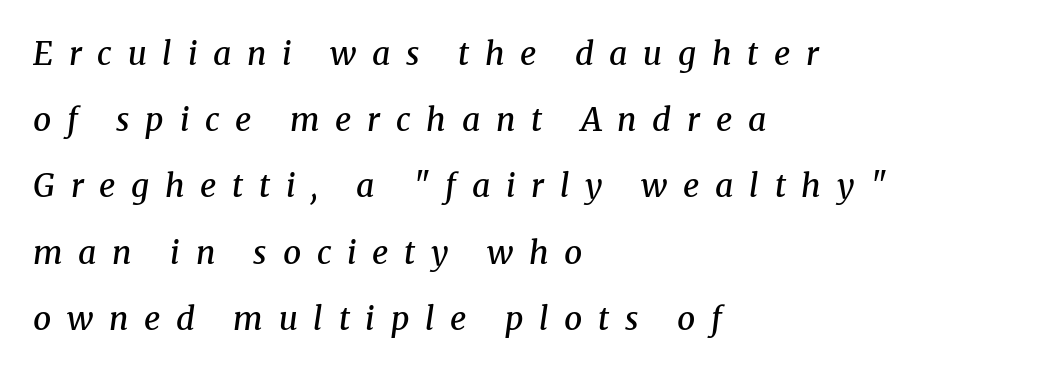
The image shows 32 px semibold serif type, italic (leaning right); set left-aligned, loose line spacing (2.07x), unusually wide letter spacing (+0.49 em), not underlined; medium stroke contrast and a medium x-height.
